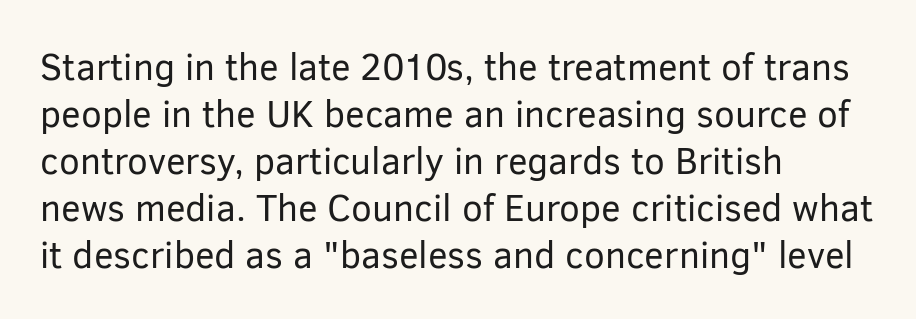
Q: Is the text bold? A: No.
Q: Is the text italic (slanted)? A: No, it is upright.
Q: Is the typeface a serif or a sans-serif typeface? A: Sans-serif.
Q: Is the text underlined? A: No.
Q: How is the paragraph aligned? A: Left-aligned.
Q: Is the spacing between letters normal or unusually wide? A: Normal.
Q: Is the spacing between lines tight, normal or loose? A: Normal.
Q: Width (condensed, normal, or wide)? A: Normal.
Q: Stroke contrast? A: Low.
Q: x-height? A: Medium.
Q: Monospaced? A: No.
